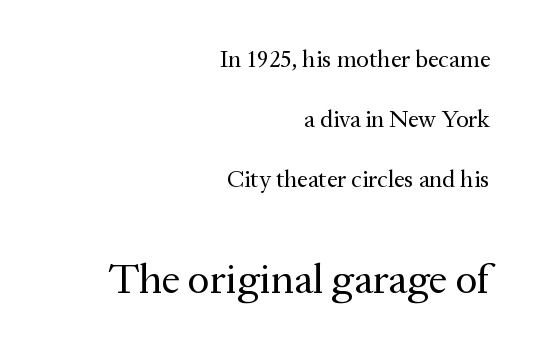
{"serif": "yes", "italic": "no", "bold": "no", "weight": "regular", "width": "normal", "stroke_contrast": "medium", "x_height": "medium", "monospaced": "no", "underline": "no", "align": "right", "line_spacing": "loose", "line_spacing_ratio": 2.49, "letter_spacing": "normal", "letter_spacing_em": 0.0, "larger_block": "second", "size_ratio": 1.75, "glyph_px": 42}
